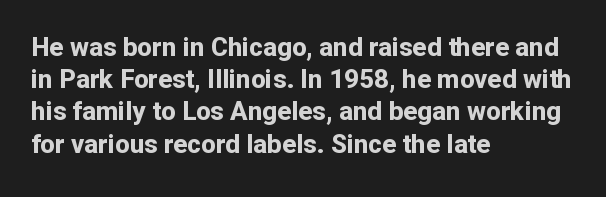
Q: Is the text bold? A: Yes.
Q: Is the text italic (slanted)? A: No, it is upright.
Q: Is the text underlined? A: No.
Q: How is the paragraph aligned? A: Left-aligned.
Q: Is the spacing between letters normal or unusually wide? A: Normal.
